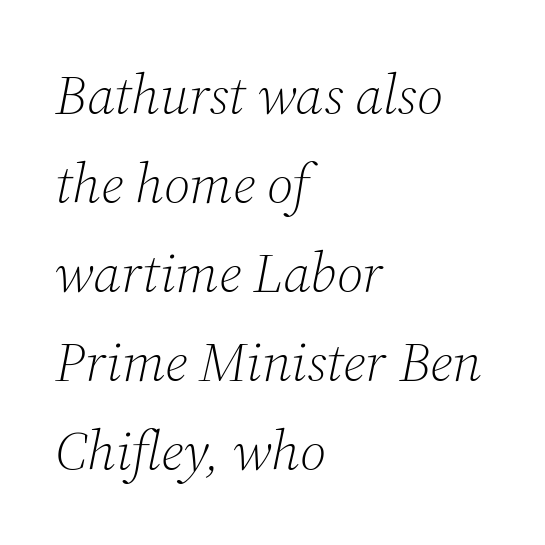
Is the type heavy? It reads as light-to-regular instead. Horizontally, the lines are justified to the leading edge only. The whole block is typeset with a tilt. These lines are rendered in a variable-pitch font. The leading is moderate, giving the passage an even texture.
